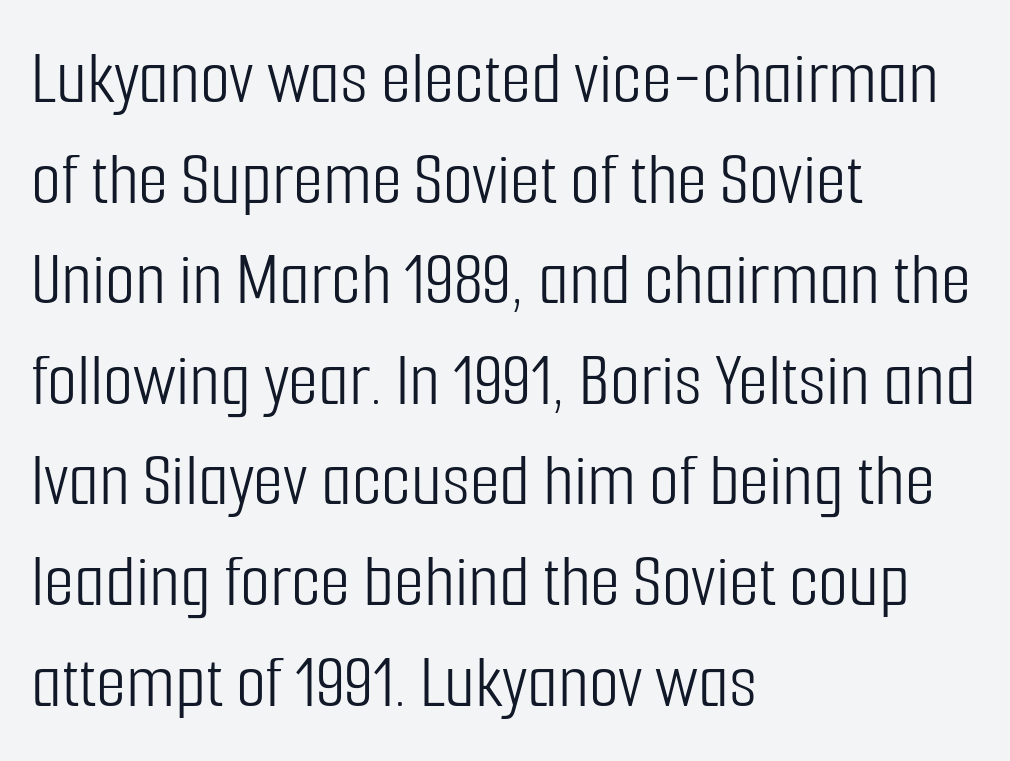
The image shows 78 px light, condensed sans-serif type, upright; set left-aligned, normal line spacing (1.29x), normal letter spacing, not underlined; low stroke contrast and a medium x-height.
